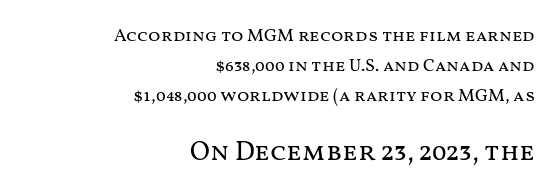
Q: Is the text bold? A: No.
Q: Is the text italic (slanted)? A: No, it is upright.
Q: Is the text underlined? A: No.
Q: How is the paragraph aligned? A: Right-aligned.
Q: Is the spacing between letters normal or unusually wide? A: Normal.
Q: Is the spacing between lines tight, normal or loose? A: Normal.
Q: Which block of text is set in a larger size, the first (top) or the second (bottom)? A: The second (bottom) one.
